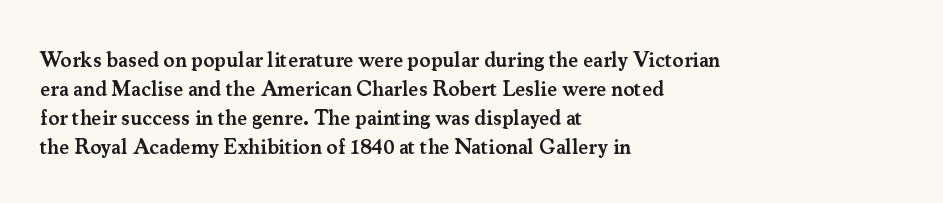
Q: Is the text bold? A: Semi-bold.
Q: Is the text italic (slanted)? A: No, it is upright.
Q: Is the text underlined? A: No.
Q: How is the paragraph aligned? A: Left-aligned.
Q: Is the spacing between letters normal or unusually wide? A: Normal.
Q: Is the spacing between lines tight, normal or loose? A: Normal.
